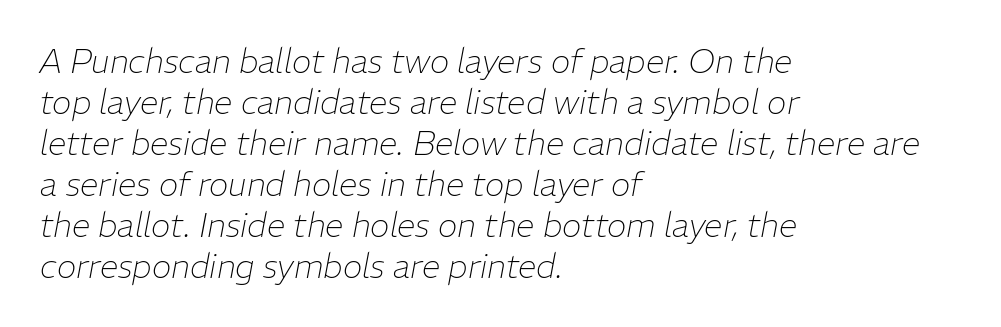
Q: Is the text bold? A: No.
Q: Is the text italic (slanted)? A: Yes, it leans right by about 11 degrees.
Q: Is the text underlined? A: No.
Q: How is the paragraph aligned? A: Left-aligned.
Q: Is the spacing between letters normal or unusually wide? A: Normal.
Q: Width (condensed, normal, or wide)? A: Normal.
Q: Stroke contrast? A: Low.
Q: x-height? A: Medium.
Q: Monospaced? A: No.
